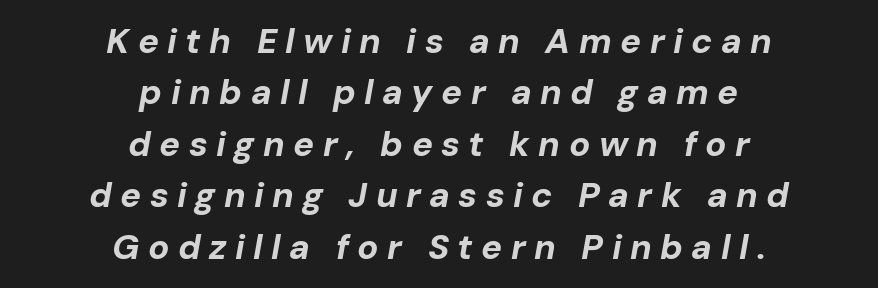
{"italic": "yes", "lean": "right", "slant_degrees": 10, "bold": "yes", "weight": "bold", "width": "normal", "stroke_contrast": "low", "x_height": "medium", "monospaced": "no", "underline": "no", "align": "center", "line_spacing": "normal", "line_spacing_ratio": 1.47, "letter_spacing": "wide", "letter_spacing_em": 0.24, "glyph_px": 35}
